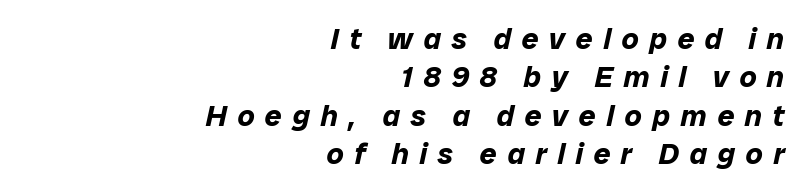
The space between consecutive lines is moderate. Bold? Absolutely — the strokes are thick and heavy. Beneath every word, the page is bare. Think of a printed novel: that variable character pitch is what you see here.
